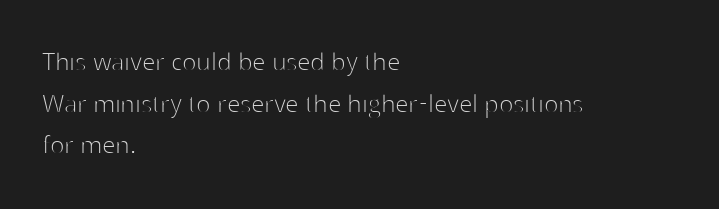
{"serif": "no", "italic": "no", "bold": "no", "weight": "thin", "width": "normal", "stroke_contrast": "high", "x_height": "medium", "monospaced": "no", "underline": "no", "align": "left", "line_spacing": "normal", "line_spacing_ratio": 1.39, "letter_spacing": "normal", "letter_spacing_em": 0.0, "glyph_px": 30}
